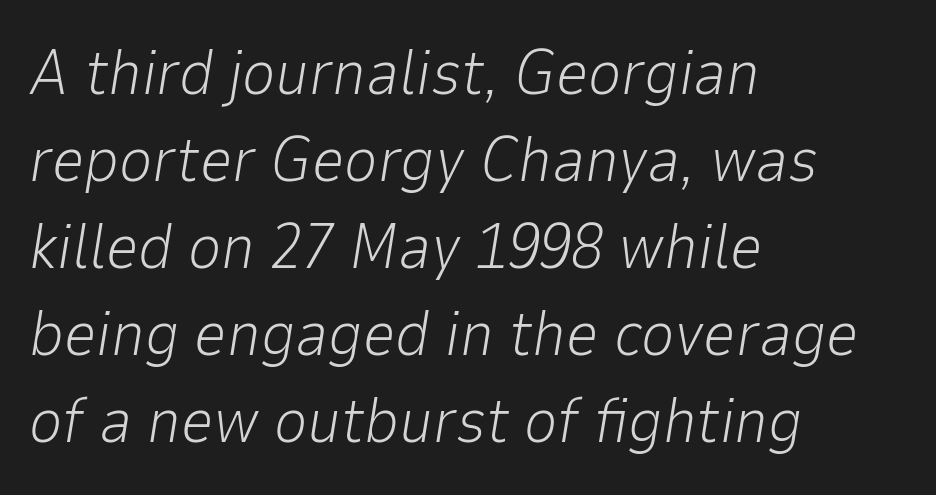
Q: Is the text bold? A: No.
Q: Is the text italic (slanted)? A: Yes, it leans right by about 9 degrees.
Q: Is the text underlined? A: No.
Q: How is the paragraph aligned? A: Left-aligned.
Q: Is the spacing between letters normal or unusually wide? A: Normal.
Q: Is the spacing between lines tight, normal or loose? A: Normal.
Q: Width (condensed, normal, or wide)? A: Normal.
Q: Stroke contrast? A: Low.
Q: x-height? A: Medium.
Q: Monospaced? A: No.
